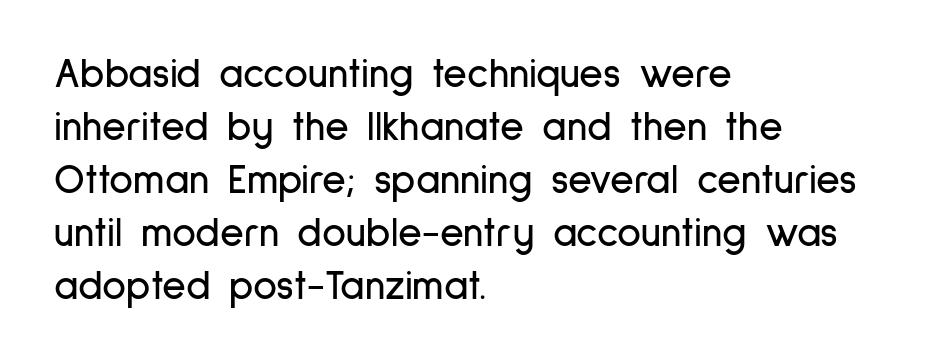
The image shows 41 px condensed sans-serif type, upright; set left-aligned, normal line spacing (1.29x), normal letter spacing, not underlined; low stroke contrast and a medium x-height.
